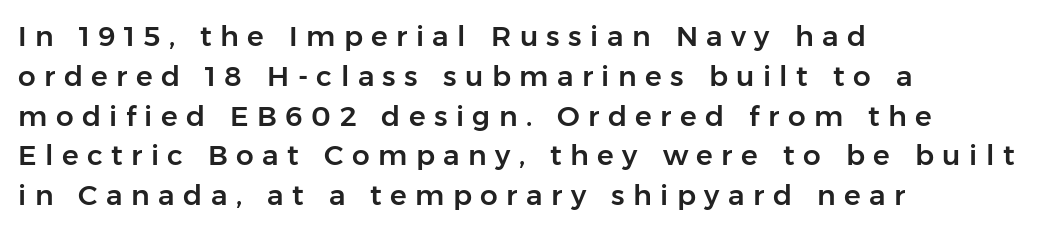
{"serif": "no", "italic": "no", "width": "normal", "stroke_contrast": "low", "x_height": "medium", "monospaced": "no", "underline": "no", "align": "left", "line_spacing": "normal", "line_spacing_ratio": 1.42, "letter_spacing": "wide", "letter_spacing_em": 0.3, "glyph_px": 28}
